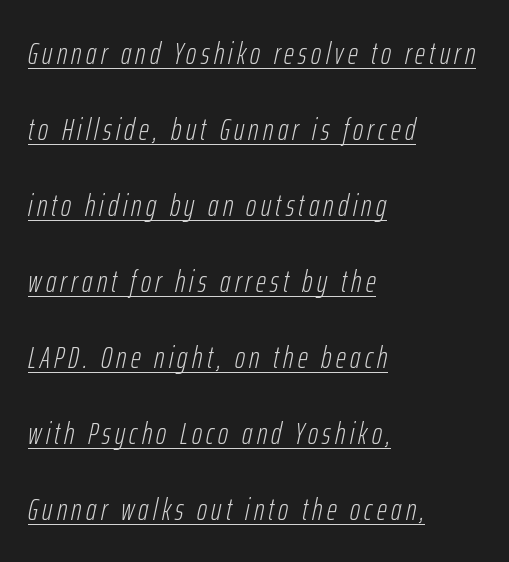
{"italic": "yes", "lean": "right", "slant_degrees": 12, "bold": "no", "weight": "light", "width": "condensed", "stroke_contrast": "low", "x_height": "medium", "monospaced": "no", "underline": "yes", "align": "left", "line_spacing": "loose", "line_spacing_ratio": 2.45, "glyph_px": 31}
